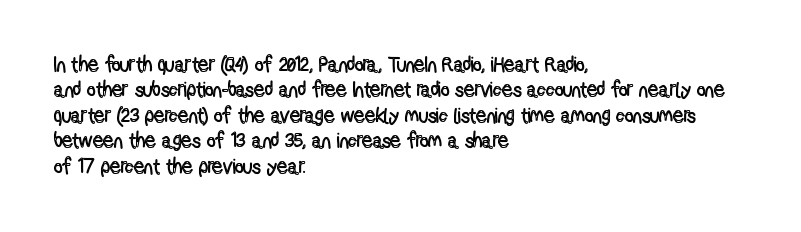
The image shows 21 px text type, upright; set left-aligned, line spacing 1.21x, normal letter spacing, not underlined.
